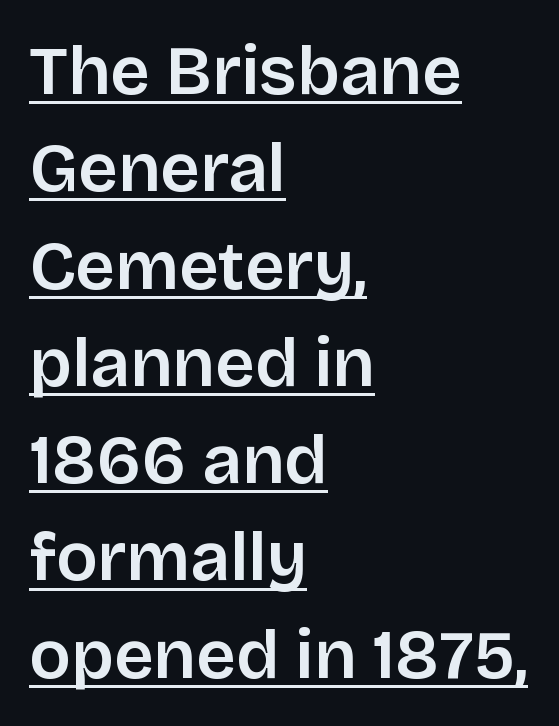
The image shows 69 px sans-serif type, upright; set left-aligned, normal line spacing (1.41x), normal letter spacing, underlined; low stroke contrast and a large x-height.
